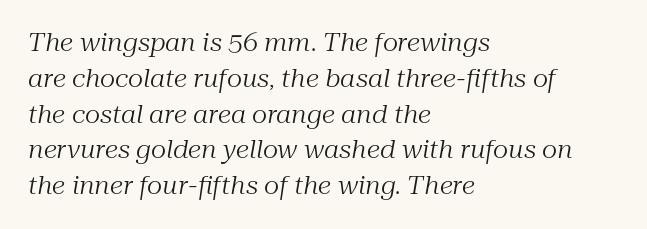
Q: Is the text bold? A: No.
Q: Is the text italic (slanted)? A: Yes, it leans right by about 10 degrees.
Q: Is the text underlined? A: No.
Q: How is the paragraph aligned? A: Left-aligned.
Q: Is the spacing between letters normal or unusually wide? A: Normal.
Q: Is the spacing between lines tight, normal or loose? A: Normal.
